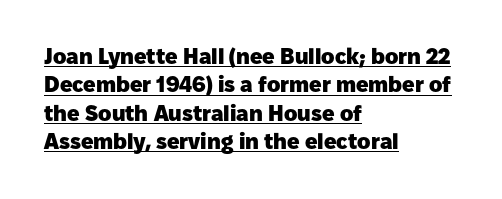
Q: Is the text bold? A: Yes.
Q: Is the text italic (slanted)? A: No, it is upright.
Q: Is the text underlined? A: Yes.
Q: How is the paragraph aligned? A: Left-aligned.
Q: Is the spacing between letters normal or unusually wide? A: Normal.
Q: Is the spacing between lines tight, normal or loose? A: Normal.
